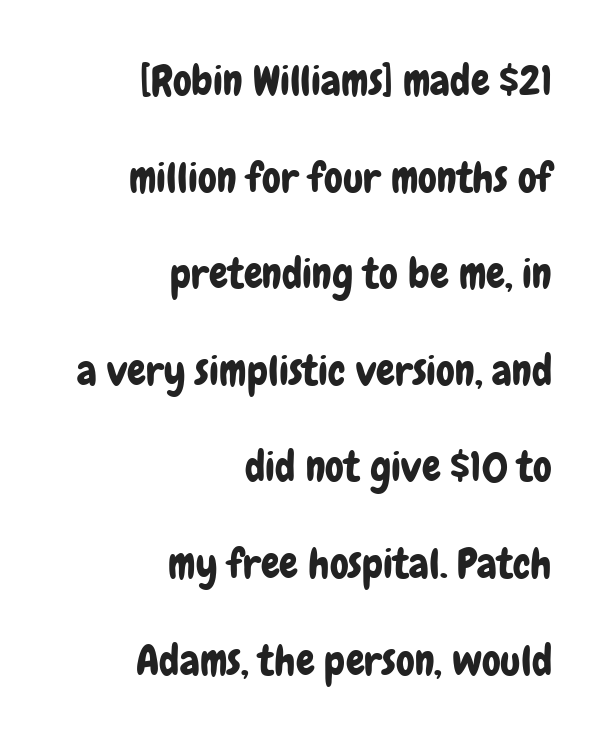
Q: Is the text italic (slanted)? A: No, it is upright.
Q: Is the typeface a serif or a sans-serif typeface? A: Sans-serif.
Q: Is the text underlined? A: No.
Q: How is the paragraph aligned? A: Right-aligned.
Q: Is the spacing between letters normal or unusually wide? A: Normal.
Q: Is the spacing between lines tight, normal or loose? A: Loose.
Q: Width (condensed, normal, or wide)? A: Condensed.
Q: Stroke contrast? A: Low.
Q: x-height? A: Medium.
Q: Monospaced? A: No.
